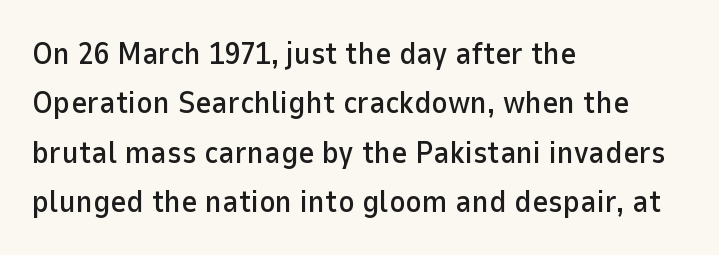
The image shows 31 px sans-serif type, upright; set left-aligned, normal line spacing (1.59x), normal letter spacing, not underlined; low stroke contrast and a medium x-height.
